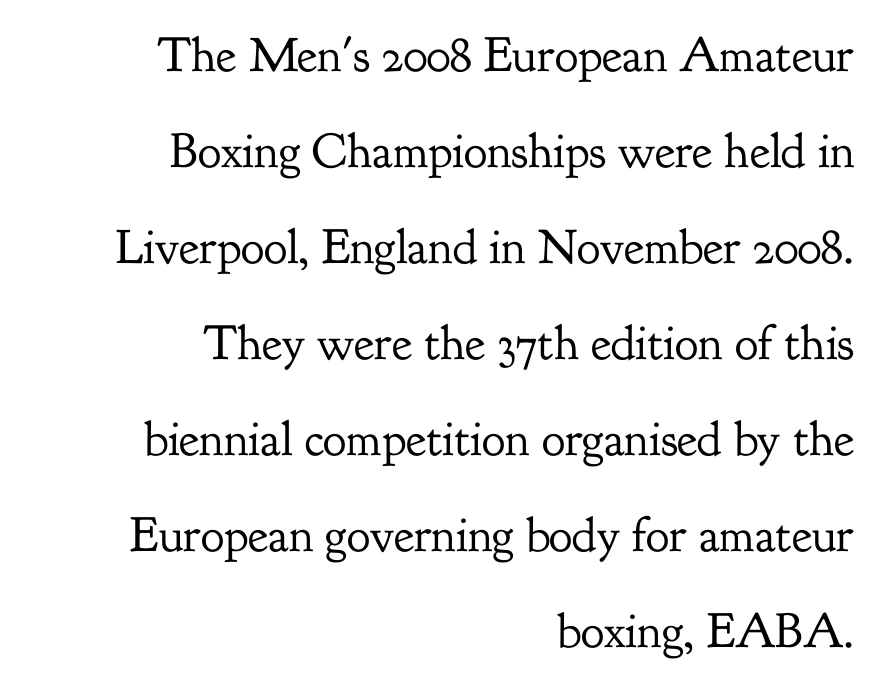
Q: Is the text bold? A: No.
Q: Is the text italic (slanted)? A: No, it is upright.
Q: Is the typeface a serif or a sans-serif typeface? A: Serif.
Q: Is the text underlined? A: No.
Q: How is the paragraph aligned? A: Right-aligned.
Q: Is the spacing between letters normal or unusually wide? A: Normal.
Q: Is the spacing between lines tight, normal or loose? A: Loose.
Q: Width (condensed, normal, or wide)? A: Normal.
Q: Stroke contrast? A: Low.
Q: x-height? A: Small.
Q: Monospaced? A: No.
